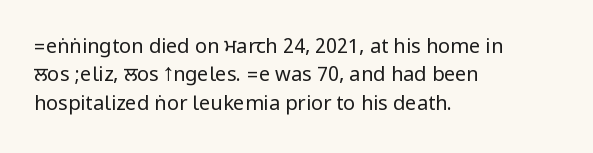
The image shows 20 px text type, upright; set left-aligned, normal line spacing (1.42x), normal letter spacing, not underlined.
